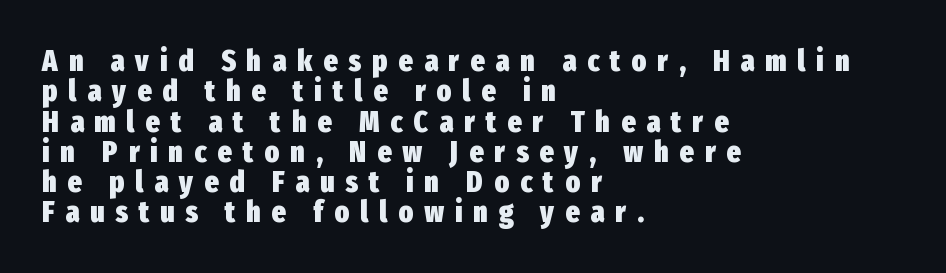
Q: Is the text bold? A: Yes.
Q: Is the text italic (slanted)? A: No, it is upright.
Q: Is the typeface a serif or a sans-serif typeface? A: Sans-serif.
Q: Is the text underlined? A: No.
Q: How is the paragraph aligned? A: Left-aligned.
Q: Is the spacing between letters normal or unusually wide? A: Unusually wide.
Q: Is the spacing between lines tight, normal or loose? A: Tight.
Q: Width (condensed, normal, or wide)? A: Condensed.
Q: Stroke contrast? A: Low.
Q: x-height? A: Medium.
Q: Monospaced? A: No.
